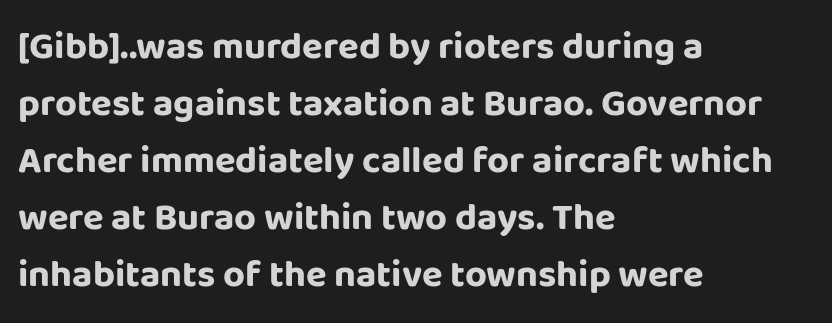
{"serif": "no", "italic": "no", "bold": "yes", "weight": "bold", "width": "normal", "stroke_contrast": "low", "x_height": "large", "monospaced": "no", "underline": "no", "align": "left", "line_spacing": "normal", "line_spacing_ratio": 1.5, "letter_spacing": "normal", "letter_spacing_em": 0.0, "glyph_px": 38}
